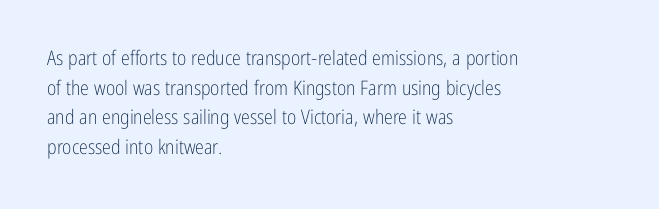
The image shows 20 px text type, upright; set left-aligned, normal line spacing (1.48x), normal letter spacing, not underlined.
